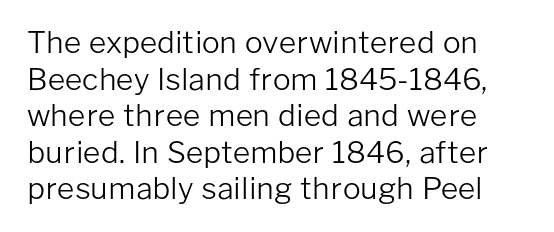
{"serif": "no", "italic": "no", "bold": "no", "weight": "light", "width": "normal", "stroke_contrast": "low", "x_height": "medium", "monospaced": "no", "underline": "no", "line_spacing_ratio": 1.22, "letter_spacing": "normal", "letter_spacing_em": 0.0, "glyph_px": 30}
